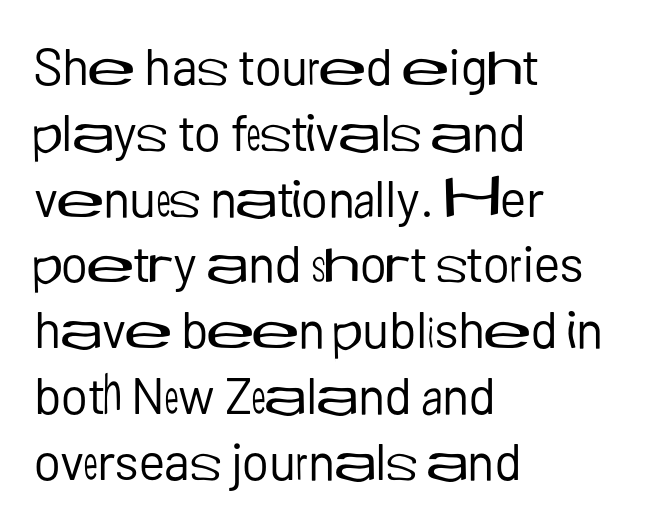
The type sits square on the baseline with zero lean. Nobody drew a line under any word here. Reading down the column, the eye jumps a familiar distance to each next line. Does the copy run flush right? No — it runs flush left. Weight class: somewhere from thin through regular.
